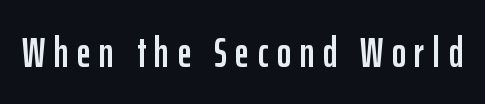
Q: Is the text italic (slanted)? A: No, it is upright.
Q: Is the typeface a serif or a sans-serif typeface? A: Sans-serif.
Q: Is the text underlined? A: No.
Q: Is the spacing between letters normal or unusually wide? A: Unusually wide.
Q: Width (condensed, normal, or wide)? A: Condensed.
Q: Stroke contrast? A: Low.
Q: x-height? A: Medium.
Q: Monospaced? A: No.
